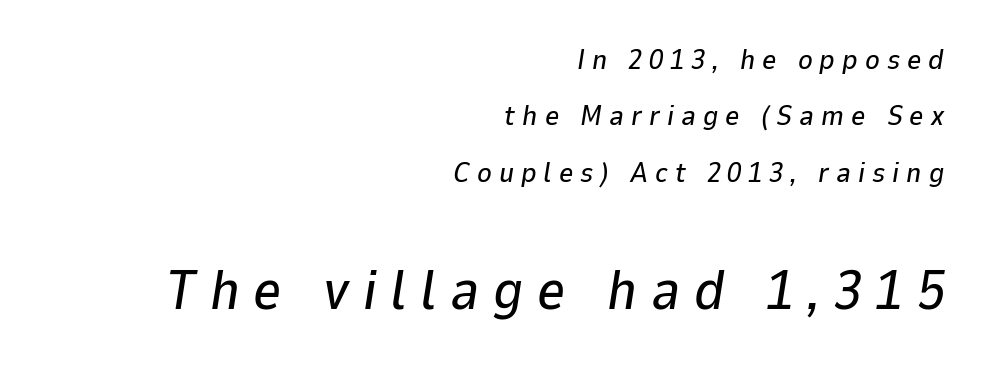
Q: Is the text italic (slanted)? A: Yes, it leans right by about 9 degrees.
Q: Is the text underlined? A: No.
Q: How is the paragraph aligned? A: Right-aligned.
Q: Is the spacing between letters normal or unusually wide? A: Unusually wide.
Q: Is the spacing between lines tight, normal or loose? A: Loose.
Q: Which block of text is set in a larger size, the first (top) or the second (bottom)? A: The second (bottom) one.
Q: Width (condensed, normal, or wide)? A: Normal.
Q: Stroke contrast? A: Low.
Q: x-height? A: Medium.
Q: Monospaced? A: No.
